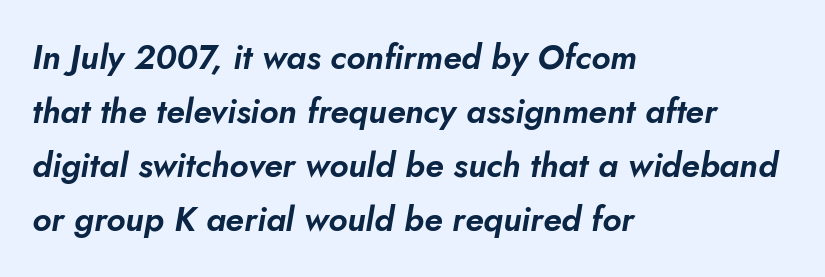
Q: Is the text italic (slanted)? A: Yes, it leans right by about 10 degrees.
Q: Is the text underlined? A: No.
Q: How is the paragraph aligned? A: Left-aligned.
Q: Is the spacing between letters normal or unusually wide? A: Normal.
Q: Is the spacing between lines tight, normal or loose? A: Normal.
Q: Width (condensed, normal, or wide)? A: Normal.
Q: Stroke contrast? A: Low.
Q: x-height? A: Small.
Q: Monospaced? A: No.
